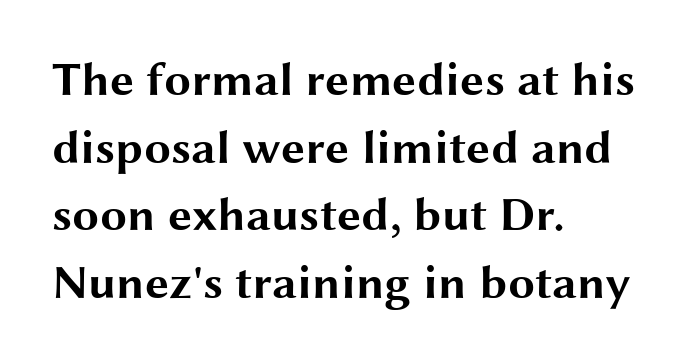
{"serif": "no", "italic": "no", "bold": "yes", "weight": "bold", "width": "wide", "stroke_contrast": "medium", "x_height": "medium", "monospaced": "no", "underline": "no", "align": "left", "line_spacing": "normal", "line_spacing_ratio": 1.41, "letter_spacing": "normal", "letter_spacing_em": 0.0, "glyph_px": 48}
